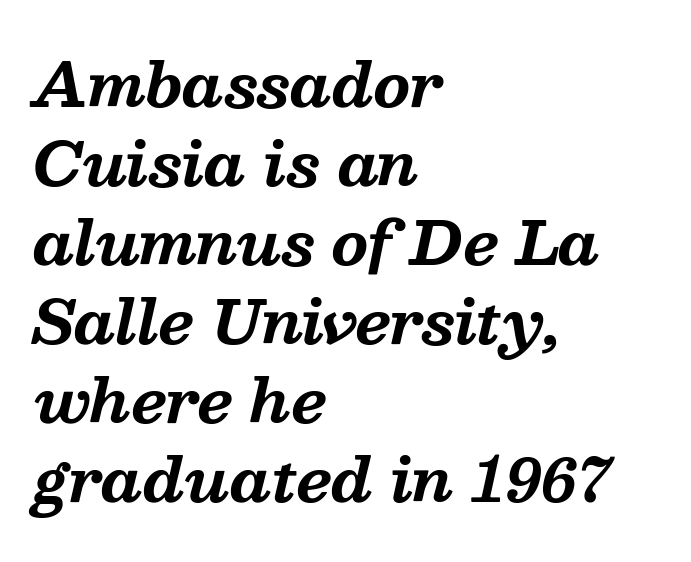
{"serif": "yes", "italic": "yes", "lean": "right", "slant_degrees": 13, "bold": "yes", "weight": "bold", "width": "normal", "stroke_contrast": "medium", "x_height": "medium", "monospaced": "no", "underline": "no", "align": "left", "line_spacing": "normal", "line_spacing_ratio": 1.34, "letter_spacing": "normal", "letter_spacing_em": 0.0, "glyph_px": 59}
